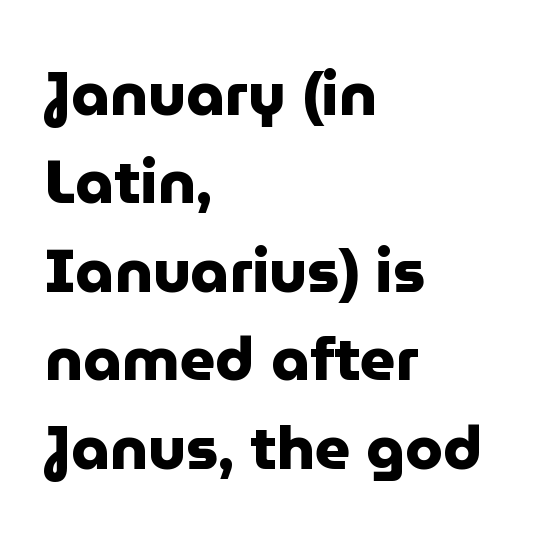
Q: Is the text bold? A: Yes.
Q: Is the text italic (slanted)? A: No, it is upright.
Q: Is the typeface a serif or a sans-serif typeface? A: Sans-serif.
Q: Is the text underlined? A: No.
Q: How is the paragraph aligned? A: Left-aligned.
Q: Is the spacing between letters normal or unusually wide? A: Normal.
Q: Is the spacing between lines tight, normal or loose? A: Normal.
Q: Width (condensed, normal, or wide)? A: Normal.
Q: Stroke contrast? A: Low.
Q: x-height? A: Medium.
Q: Monospaced? A: No.
